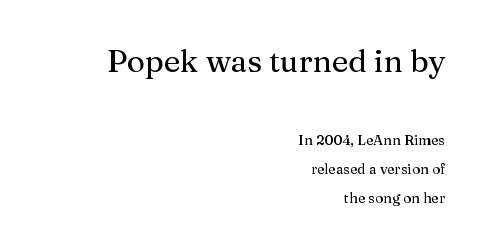
The image shows 31 px serif type, upright; set right-aligned, loose line spacing (2.09x), normal letter spacing, not underlined; the first (top) block is 2.21x larger; medium stroke contrast and a medium x-height.
